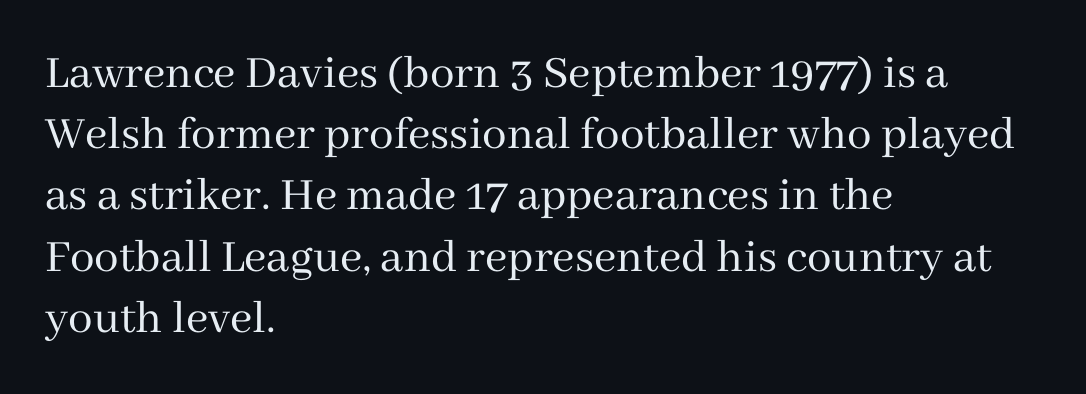
The image shows 49 px regular-weight serif type, upright; set left-aligned, normal line spacing (1.25x), normal letter spacing, not underlined; medium stroke contrast and a medium x-height.
